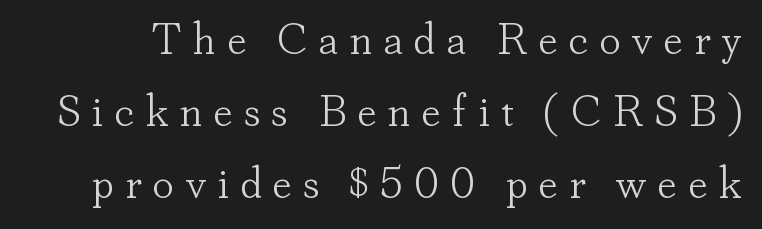
{"serif": "yes", "italic": "no", "bold": "no", "weight": "light", "width": "normal", "stroke_contrast": "low", "x_height": "small", "monospaced": "no", "underline": "no", "line_spacing": "normal", "line_spacing_ratio": 1.64, "letter_spacing": "wide", "letter_spacing_em": 0.24, "glyph_px": 44}
